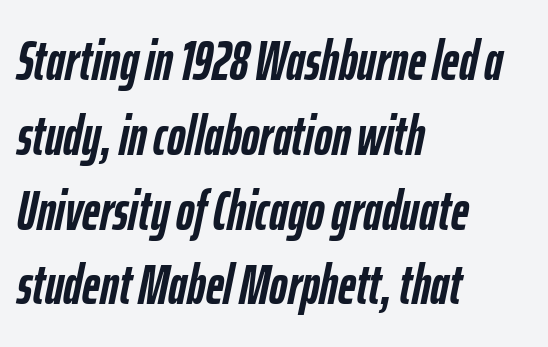
Q: Is the text bold? A: Yes.
Q: Is the text italic (slanted)? A: Yes, it leans right by about 12 degrees.
Q: Is the text underlined? A: No.
Q: How is the paragraph aligned? A: Left-aligned.
Q: Is the spacing between letters normal or unusually wide? A: Normal.
Q: Is the spacing between lines tight, normal or loose? A: Normal.
Q: Width (condensed, normal, or wide)? A: Condensed.
Q: Stroke contrast? A: Low.
Q: x-height? A: Medium.
Q: Monospaced? A: No.
